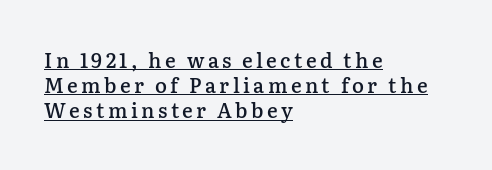
How heavy is the stroke? Medium-heavy — a semibold, shy of bold. Rendered with straight, roman letterforms. Students, observe the line beneath the letters — that is underlining. Each line starts at the same left margin while the right side varies. Quick note: interline space is typical.
